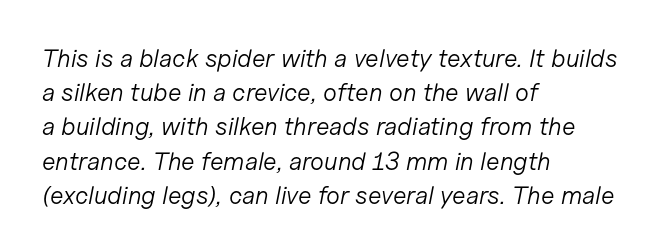
The image shows 25 px text type, italic (leaning right); set left-aligned, normal line spacing (1.37x), normal letter spacing, not underlined.
